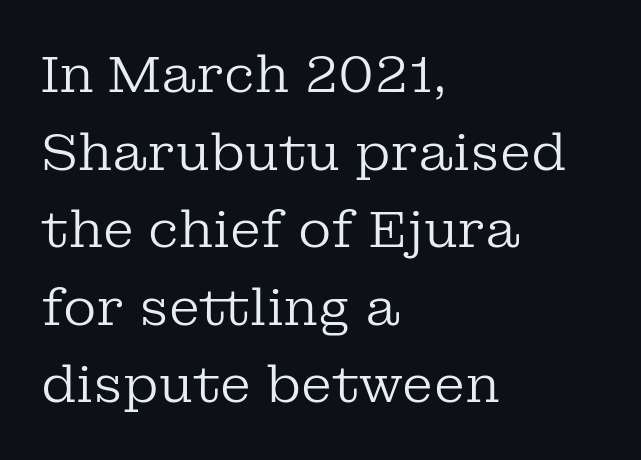
Q: Is the text bold? A: No.
Q: Is the text italic (slanted)? A: No, it is upright.
Q: Is the typeface a serif or a sans-serif typeface? A: Serif.
Q: Is the text underlined? A: No.
Q: How is the paragraph aligned? A: Left-aligned.
Q: Is the spacing between letters normal or unusually wide? A: Normal.
Q: Is the spacing between lines tight, normal or loose? A: Normal.
Q: Width (condensed, normal, or wide)? A: Normal.
Q: Stroke contrast? A: Low.
Q: x-height? A: Medium.
Q: Monospaced? A: No.
